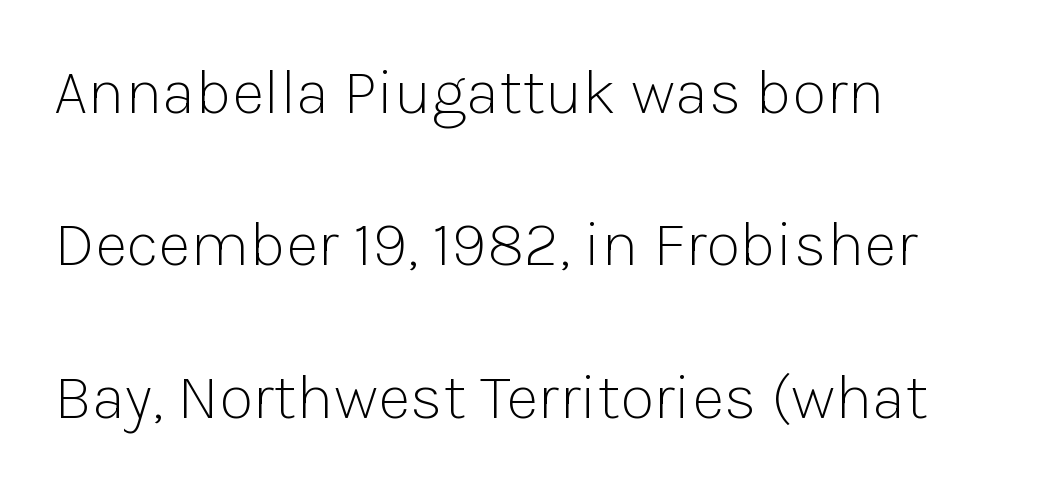
Q: Is the text bold? A: No.
Q: Is the text italic (slanted)? A: No, it is upright.
Q: Is the typeface a serif or a sans-serif typeface? A: Sans-serif.
Q: Is the text underlined? A: No.
Q: How is the paragraph aligned? A: Left-aligned.
Q: Is the spacing between letters normal or unusually wide? A: Normal.
Q: Is the spacing between lines tight, normal or loose? A: Loose.
Q: Width (condensed, normal, or wide)? A: Normal.
Q: Stroke contrast? A: Low.
Q: x-height? A: Medium.
Q: Monospaced? A: No.
